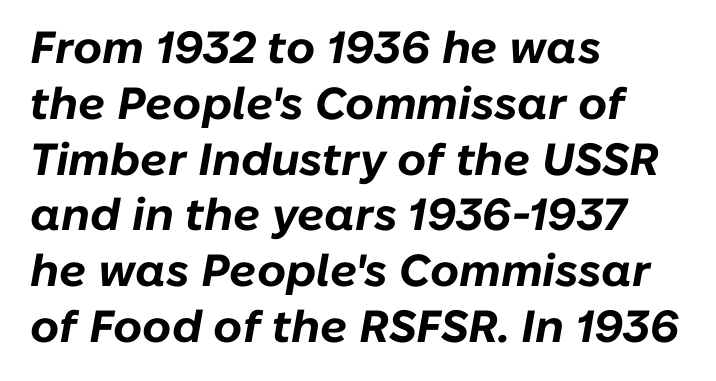
Q: Is the text bold? A: Yes.
Q: Is the text italic (slanted)? A: Yes, it leans right by about 10 degrees.
Q: Is the text underlined? A: No.
Q: How is the paragraph aligned? A: Left-aligned.
Q: Is the spacing between letters normal or unusually wide? A: Normal.
Q: Width (condensed, normal, or wide)? A: Normal.
Q: Stroke contrast? A: Low.
Q: x-height? A: Medium.
Q: Monospaced? A: No.
